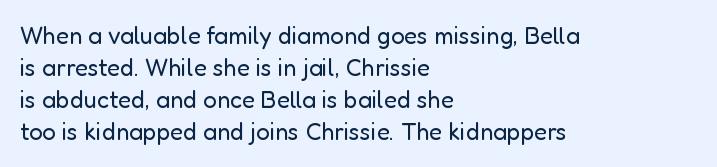
The image shows 24 px text type, upright; set left-aligned, normal line spacing (1.34x), normal letter spacing, not underlined.
